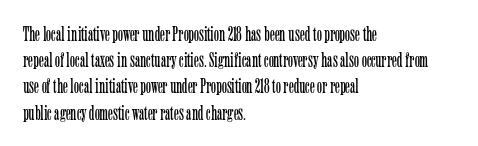
Q: Is the text bold? A: No.
Q: Is the text italic (slanted)? A: No, it is upright.
Q: Is the text underlined? A: No.
Q: How is the paragraph aligned? A: Left-aligned.
Q: Is the spacing between letters normal or unusually wide? A: Normal.
Q: Is the spacing between lines tight, normal or loose? A: Normal.
